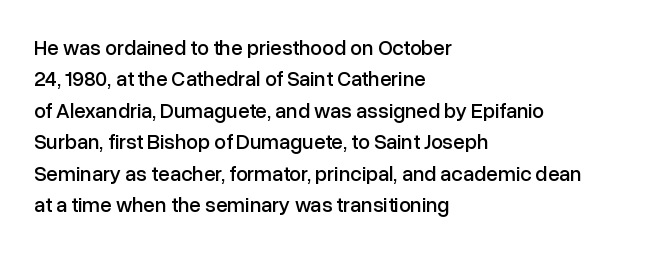
The image shows 21 px text type, upright; set left-aligned, normal line spacing (1.5x), normal letter spacing, not underlined.
